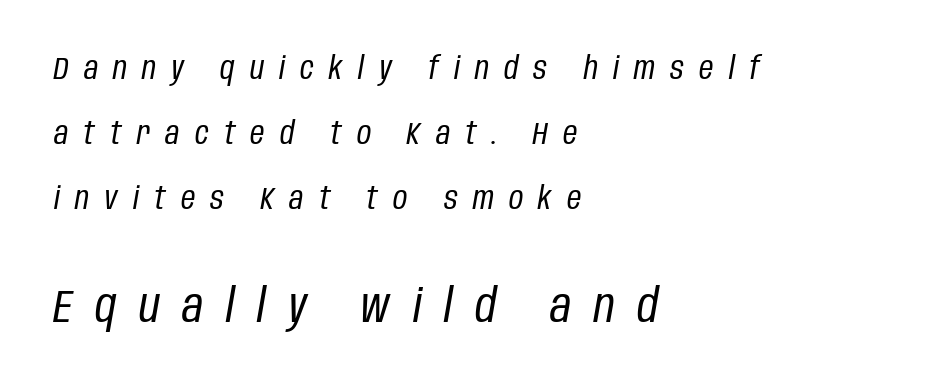
Q: Is the text bold? A: No.
Q: Is the text italic (slanted)? A: Yes, it leans right by about 10 degrees.
Q: Is the text underlined? A: No.
Q: How is the paragraph aligned? A: Left-aligned.
Q: Is the spacing between letters normal or unusually wide? A: Unusually wide.
Q: Is the spacing between lines tight, normal or loose? A: Loose.
Q: Which block of text is set in a larger size, the first (top) or the second (bottom)? A: The second (bottom) one.
Q: Width (condensed, normal, or wide)? A: Condensed.
Q: Stroke contrast? A: Low.
Q: x-height? A: Large.
Q: Monospaced? A: No.
